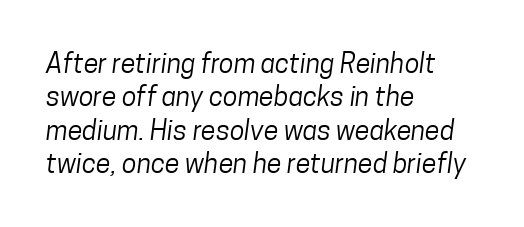
Leftover space on each line is placed entirely after the last word. Descender tails drop into unmarked territory. Standard letterfit; no display-style spreading of the glyphs. The font sits on the lighter half of the weight spectrum, regular included.
